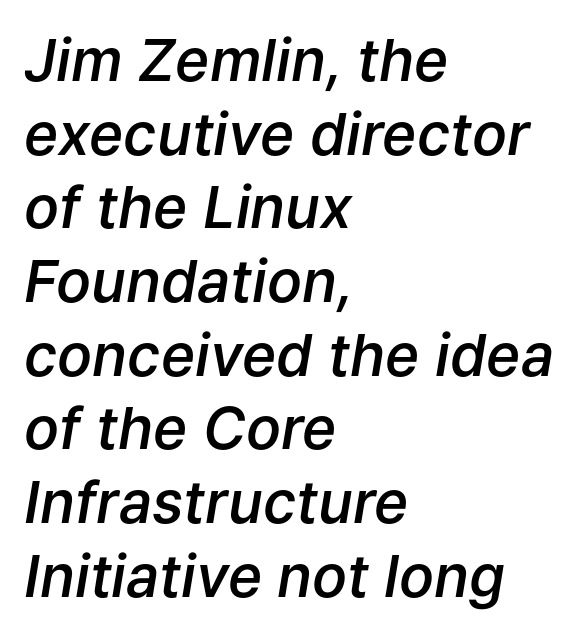
{"italic": "yes", "lean": "right", "slant_degrees": 9, "bold": "semi", "weight": "semibold", "width": "normal", "stroke_contrast": "low", "x_height": "medium", "monospaced": "no", "underline": "no", "align": "left", "line_spacing": "normal", "line_spacing_ratio": 1.27, "letter_spacing": "normal", "letter_spacing_em": 0.0, "glyph_px": 58}
